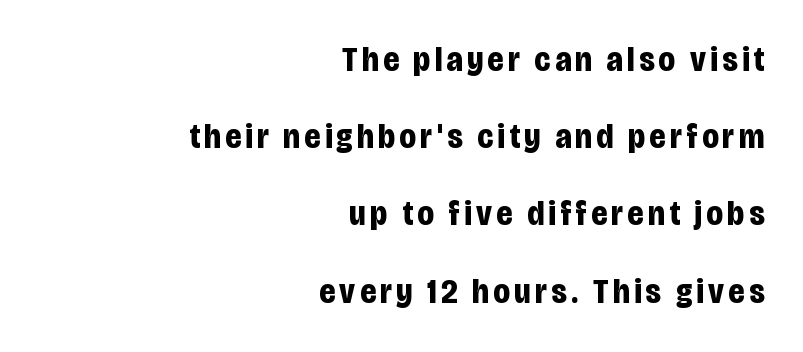
{"serif": "no", "italic": "no", "bold": "yes", "weight": "bold", "width": "condensed", "stroke_contrast": "low", "x_height": "large", "monospaced": "no", "underline": "no", "align": "right", "line_spacing": "loose", "line_spacing_ratio": 2.27, "glyph_px": 34}
